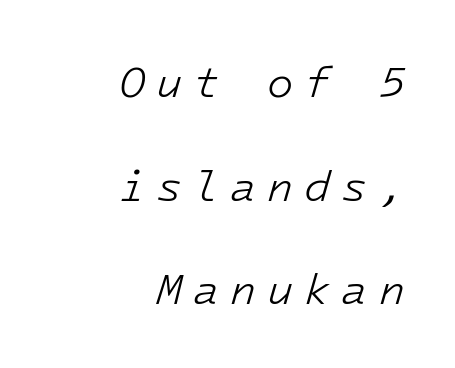
The image shows 43 px light type, italic (leaning right); set right-aligned, loose line spacing (2.41x), unusually wide letter spacing (+0.25 em), not underlined; low stroke contrast and a medium x-height.
